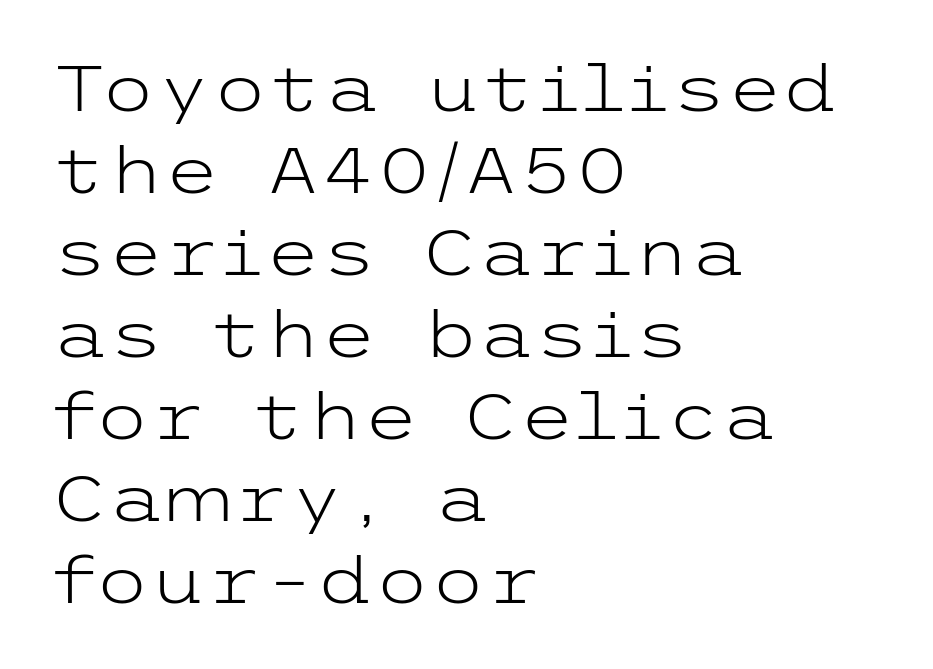
{"serif": "no", "italic": "no", "bold": "no", "weight": "light", "width": "wide", "stroke_contrast": "low", "x_height": "medium", "underline": "no", "align": "left", "line_spacing": "normal", "line_spacing_ratio": 1.28, "letter_spacing": "normal", "letter_spacing_em": 0.0, "glyph_px": 64}
